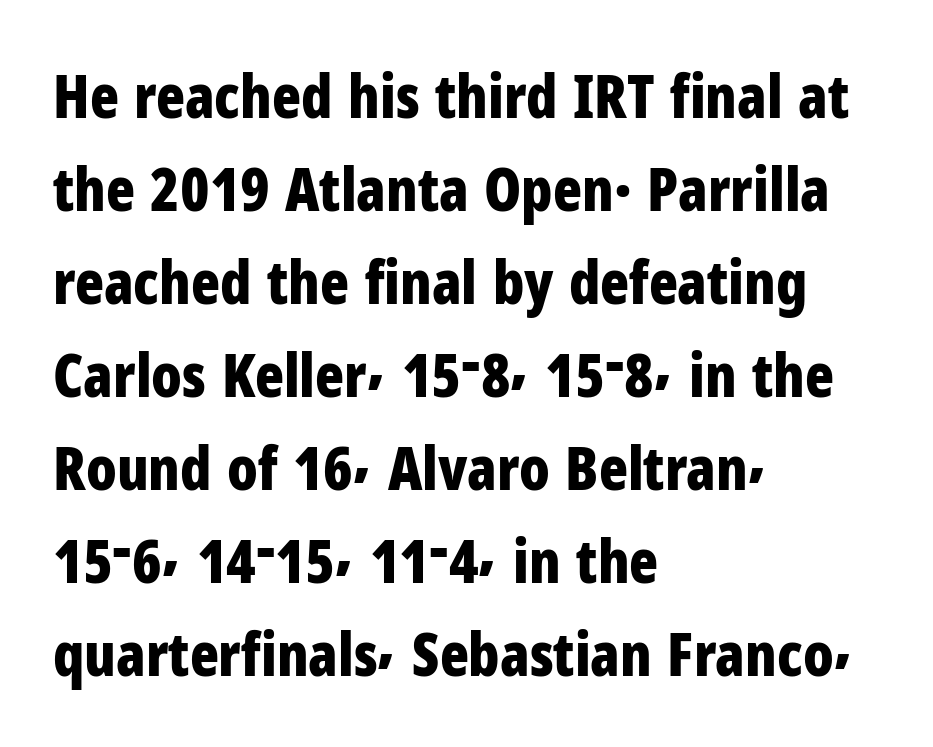
One-word summary of the alignment: left. Is this a fixed-width face? No — the glyphs have proportional, varying widths. Grotesque or geometric, the face here clearly has no serifs. Tracking value appears to be zero — textbook default spacing.
